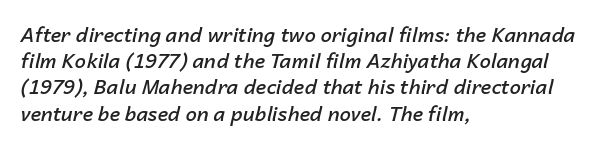
Is the type slanted? Yes — the strokes lean at a clear angle. Regular leading. Is the letter spacing exaggerated? No — it looks like the ordinary default. Quick note: underline off.
